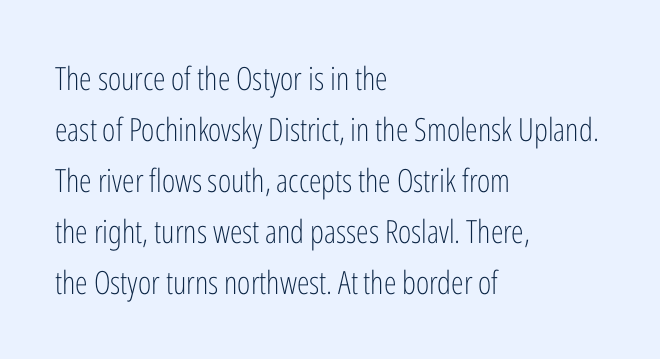
To sum up the face: it is a sans, with no serifs. These lines are set flush left with a ragged right edge. Between one letter and the next there's only the usual sliver of space. The typesetting does not lean heavy: it is not bold. Note the varied advance widths — an 'i' is clearly narrower than an 'm'. Ascenders rise straight up at ninety degrees.
